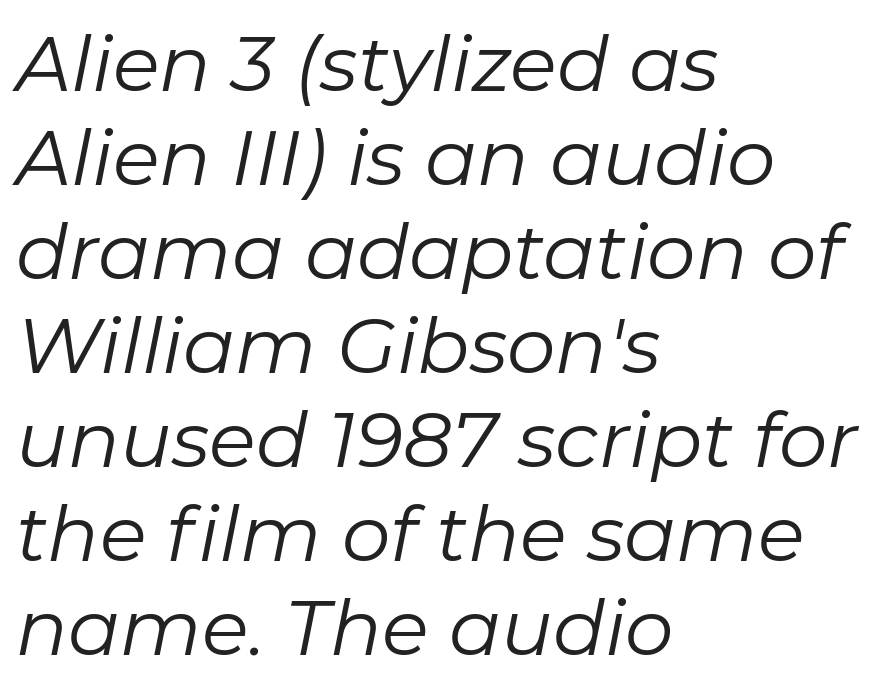
The image shows 77 px regular-weight type, italic (leaning right); set left-aligned, line spacing 1.22x, normal letter spacing, not underlined; low stroke contrast and a medium x-height.
